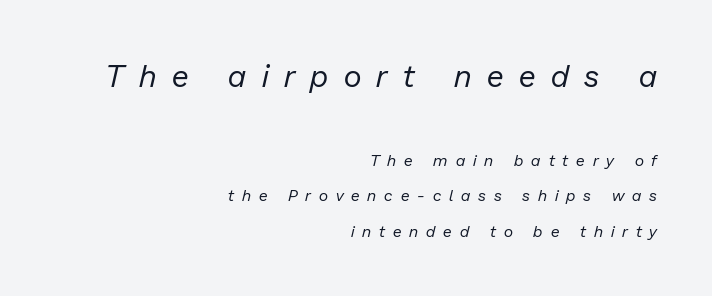
The image shows 31 px regular-weight type, italic (leaning right); set right-aligned, loose line spacing (2.22x), unusually wide letter spacing (+0.5 em), not underlined; the first (top) block is 1.94x larger; low stroke contrast and a medium x-height.
